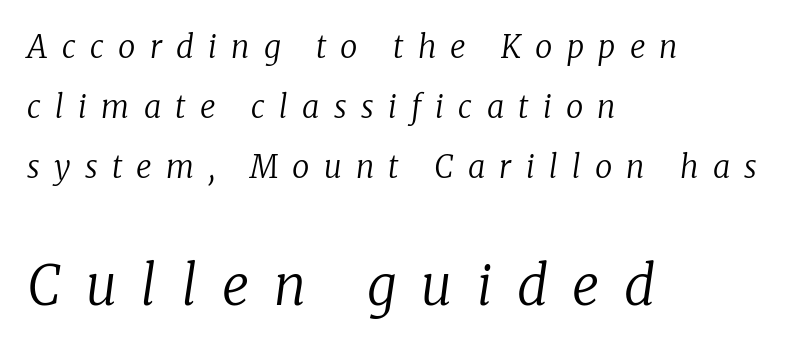
Q: Is the text bold? A: No.
Q: Is the text italic (slanted)? A: Yes, it leans right by about 8 degrees.
Q: Is the typeface a serif or a sans-serif typeface? A: Serif.
Q: Is the text underlined? A: No.
Q: How is the paragraph aligned? A: Left-aligned.
Q: Is the spacing between letters normal or unusually wide? A: Unusually wide.
Q: Is the spacing between lines tight, normal or loose? A: Loose.
Q: Which block of text is set in a larger size, the first (top) or the second (bottom)? A: The second (bottom) one.
Q: Width (condensed, normal, or wide)? A: Normal.
Q: Stroke contrast? A: Low.
Q: x-height? A: Medium.
Q: Monospaced? A: No.
